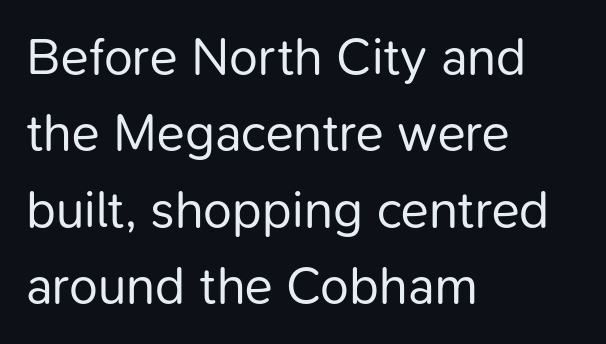
The image shows 52 px regular-weight sans-serif type, upright; set left-aligned, normal line spacing (1.47x), normal letter spacing, not underlined; low stroke contrast and a medium x-height.
